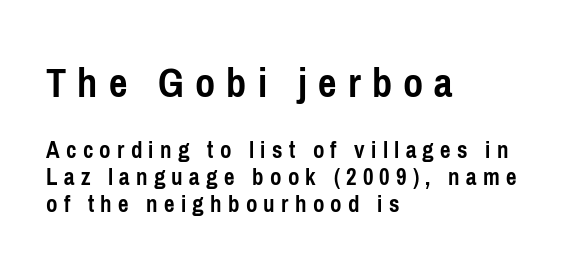
Q: Is the text bold? A: Yes.
Q: Is the text italic (slanted)? A: No, it is upright.
Q: Is the typeface a serif or a sans-serif typeface? A: Sans-serif.
Q: Is the text underlined? A: No.
Q: How is the paragraph aligned? A: Left-aligned.
Q: Is the spacing between letters normal or unusually wide? A: Unusually wide.
Q: Is the spacing between lines tight, normal or loose? A: Tight.
Q: Which block of text is set in a larger size, the first (top) or the second (bottom)? A: The first (top) one.
Q: Width (condensed, normal, or wide)? A: Condensed.
Q: Stroke contrast? A: Low.
Q: x-height? A: Medium.
Q: Monospaced? A: No.
